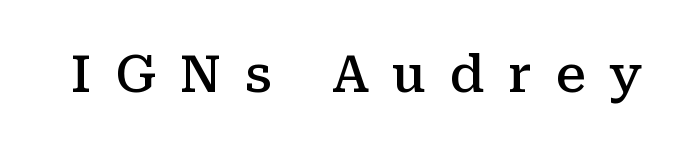
Q: Is the text bold? A: Semi-bold.
Q: Is the text italic (slanted)? A: No, it is upright.
Q: Is the typeface a serif or a sans-serif typeface? A: Serif.
Q: Is the text underlined? A: No.
Q: Is the spacing between letters normal or unusually wide? A: Unusually wide.
Q: Width (condensed, normal, or wide)? A: Normal.
Q: Stroke contrast? A: Medium.
Q: x-height? A: Medium.
Q: Monospaced? A: No.
